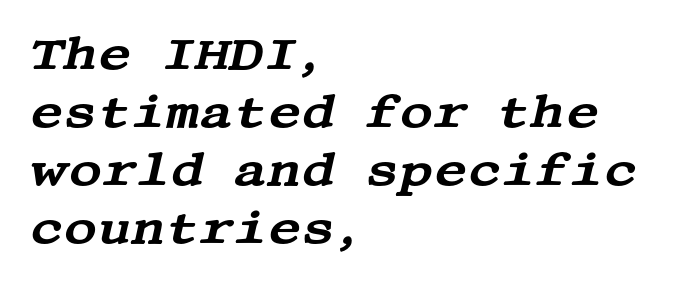
Q: Is the text italic (slanted)? A: Yes, it leans right by about 13 degrees.
Q: Is the typeface a serif or a sans-serif typeface? A: Serif.
Q: Is the text underlined? A: No.
Q: How is the paragraph aligned? A: Left-aligned.
Q: Is the spacing between letters normal or unusually wide? A: Normal.
Q: Is the spacing between lines tight, normal or loose? A: Normal.
Q: Width (condensed, normal, or wide)? A: Wide.
Q: Stroke contrast? A: Medium.
Q: x-height? A: Large.
